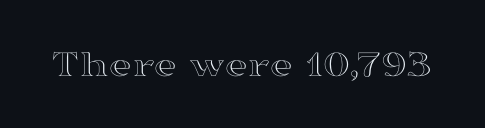
Q: Is the text italic (slanted)? A: No, it is upright.
Q: Is the text underlined? A: No.
Q: Is the spacing between letters normal or unusually wide? A: Normal.
Q: Width (condensed, normal, or wide)? A: Wide.
Q: x-height? A: Medium.
Q: Monospaced? A: No.
